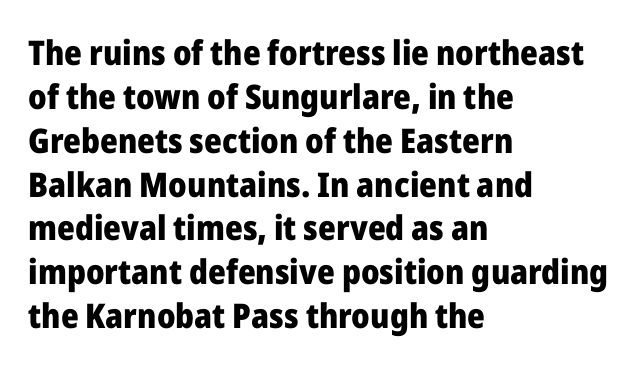
In terms of posture, this sample is upright. Clear beneath every line of the passage. A sans-serif font was chosen for this passage. Every row of glyphs begins at an identical x-position on the left.
